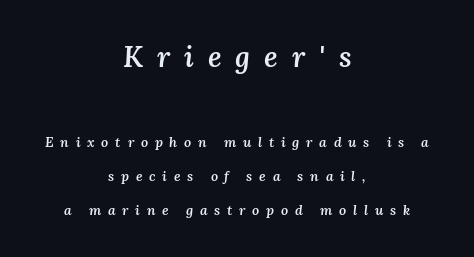
The image shows 29 px semibold type, italic (leaning right); set centered, loose line spacing (2.46x), unusually wide letter spacing (+0.48 em), not underlined; the first (top) block is 2.07x larger; medium stroke contrast and a medium x-height.
